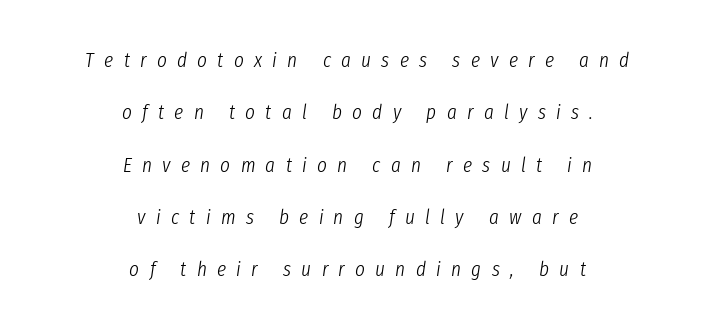
The image shows 21 px text type, italic (leaning right); set centered, loose line spacing (2.49x), unusually wide letter spacing (+0.49 em), not underlined.
